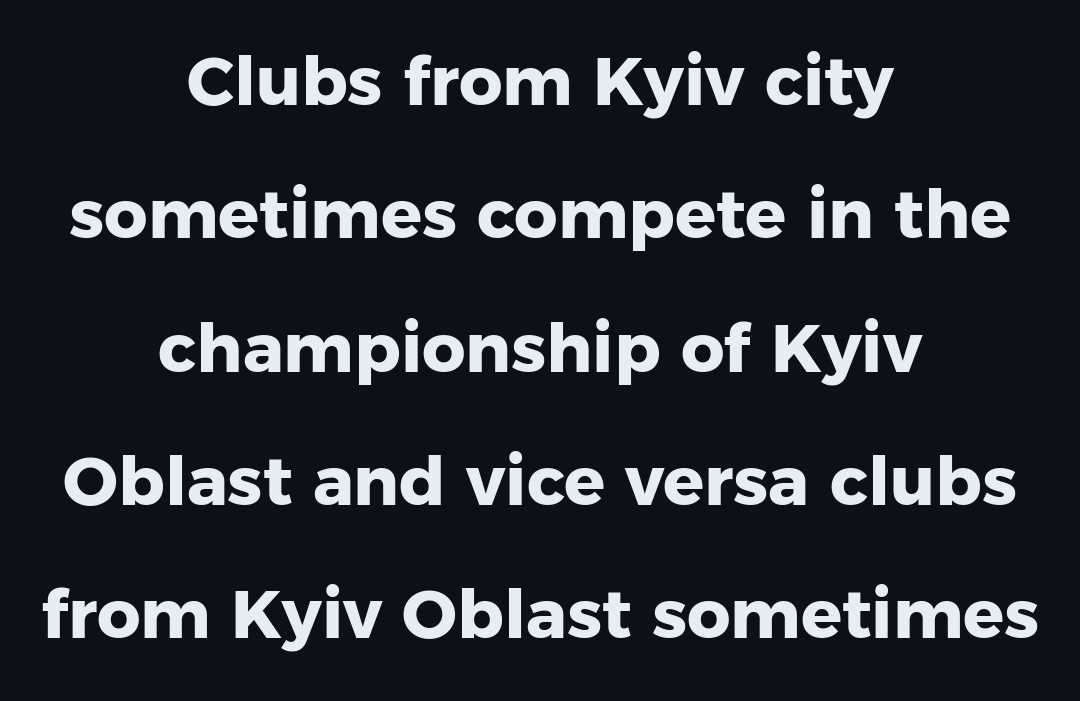
Q: Is the text bold? A: Yes.
Q: Is the text italic (slanted)? A: No, it is upright.
Q: Is the typeface a serif or a sans-serif typeface? A: Sans-serif.
Q: Is the text underlined? A: No.
Q: How is the paragraph aligned? A: Centered.
Q: Is the spacing between letters normal or unusually wide? A: Normal.
Q: Is the spacing between lines tight, normal or loose? A: Loose.
Q: Width (condensed, normal, or wide)? A: Normal.
Q: Stroke contrast? A: Low.
Q: x-height? A: Medium.
Q: Monospaced? A: No.
